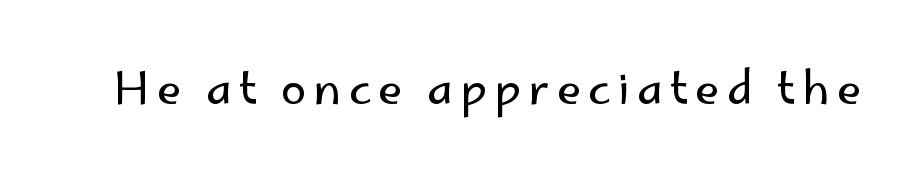
Ordinary non-slanted type is in use. Classification — sans serif. This reads as an unemphasized weight, regular at the heaviest. Anything drawn beneath the words? Only blank space. Looks like regular typesetting: each glyph gets only the width it needs.
